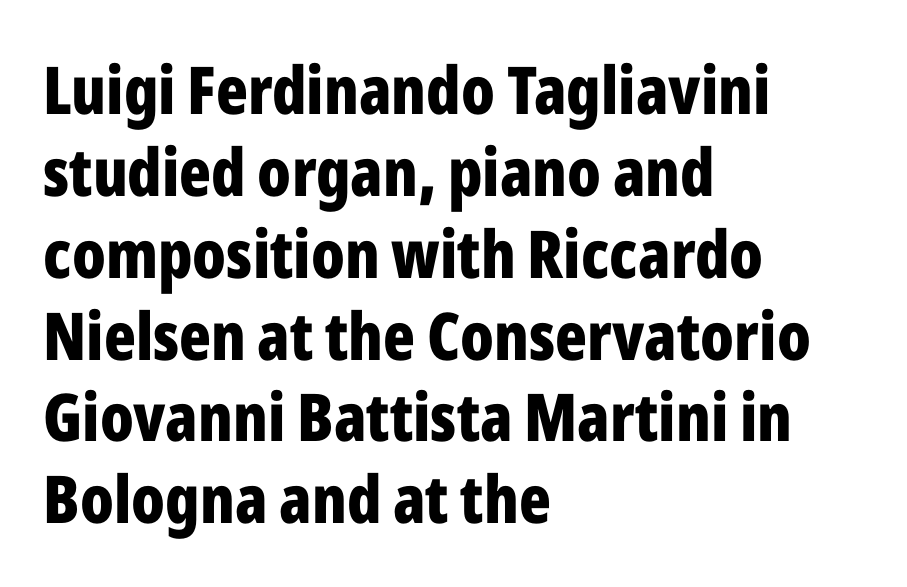
The image shows 66 px bold, condensed sans-serif type, upright; set left-aligned, line spacing 1.24x, normal letter spacing, not underlined; low stroke contrast and a medium x-height.
